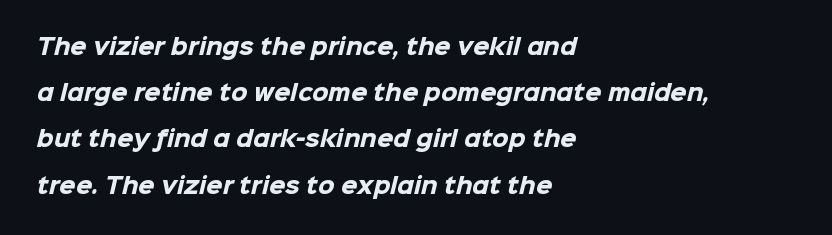
The image shows 21 px bold type; set left-aligned, loose line spacing (2.2x), normal letter spacing, not underlined.
